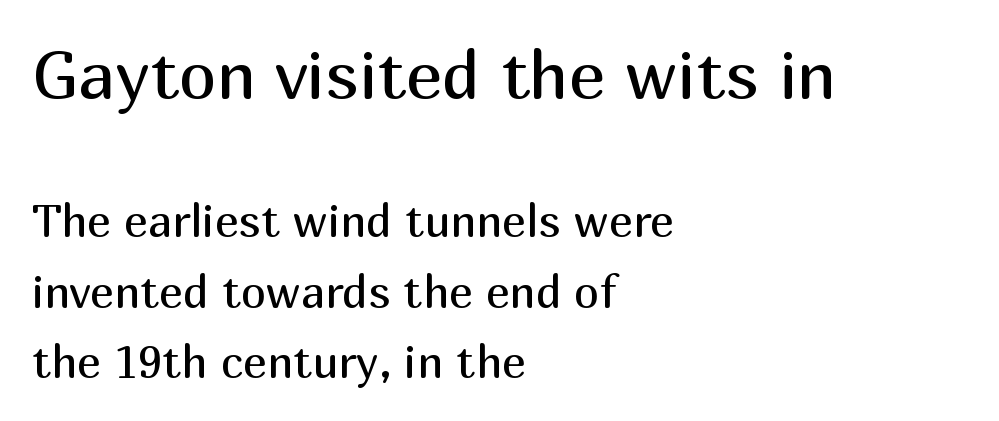
Examine the stroke ends and you'll find no serifs. The letters stand straight up with perfectly vertical stems. Every row of glyphs begins at an identical x-position on the left. The more generous point size was reserved for the upper chunk. Is this a fixed-width face? No — the glyphs have proportional, varying widths. Glance below the letters and you will spot only blank space.
